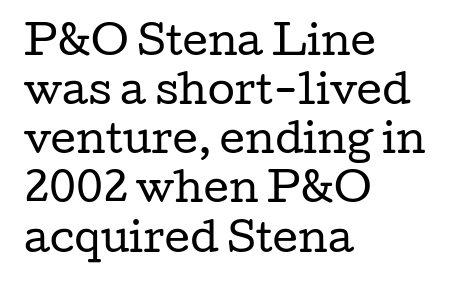
{"serif": "yes", "italic": "no", "bold": "no", "weight": "regular", "width": "wide", "stroke_contrast": "low", "x_height": "medium", "monospaced": "no", "underline": "no", "align": "left", "line_spacing": "normal", "line_spacing_ratio": 1.26, "letter_spacing": "normal", "letter_spacing_em": 0.0, "glyph_px": 39}
